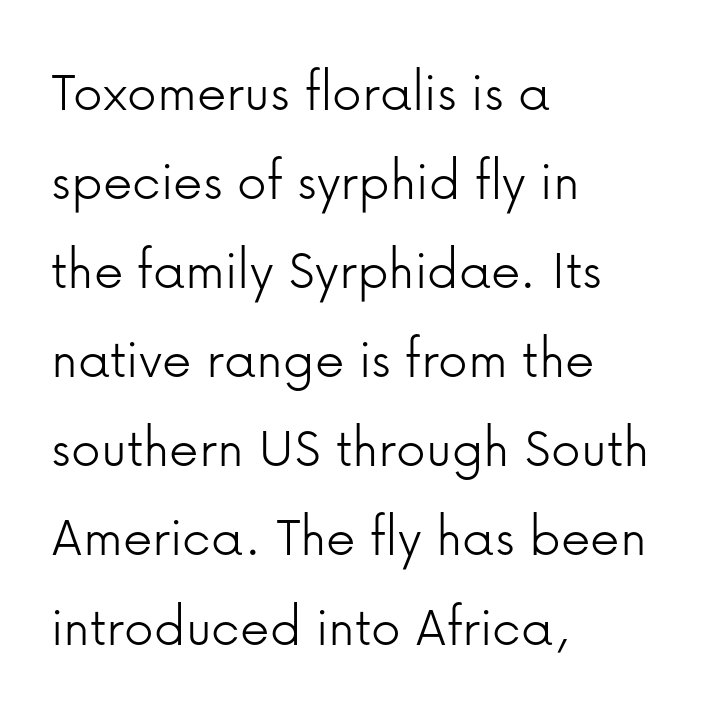
Posture: straight, roman, zero tilt. Just letters on the line, the space beneath them empty. Does extra space separate the letters? No, they use regular spacing. This sample is left-justified, so line endings fall wherever the words run out. Vertical stems look standard width or narrower in stroke.
